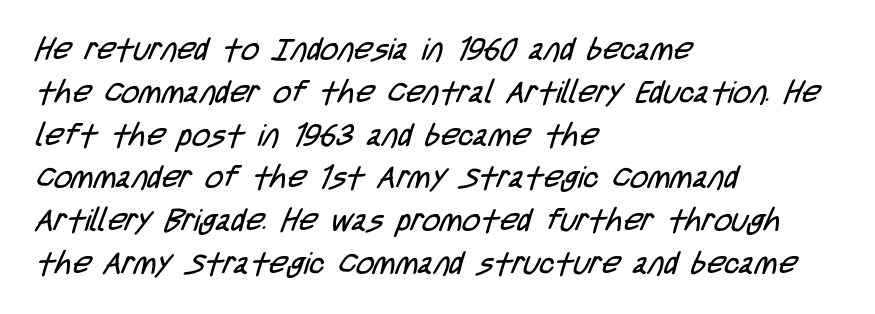
The characters are drawn with everyday or finer stroke widths. Beneath every word, the page is bare. Note the varied advance widths — an 'i' is clearly narrower than an 'm'. The tracking reads as untouched default to a designer's eye. Are there feet on the stems? There aren't — it's a sans.
